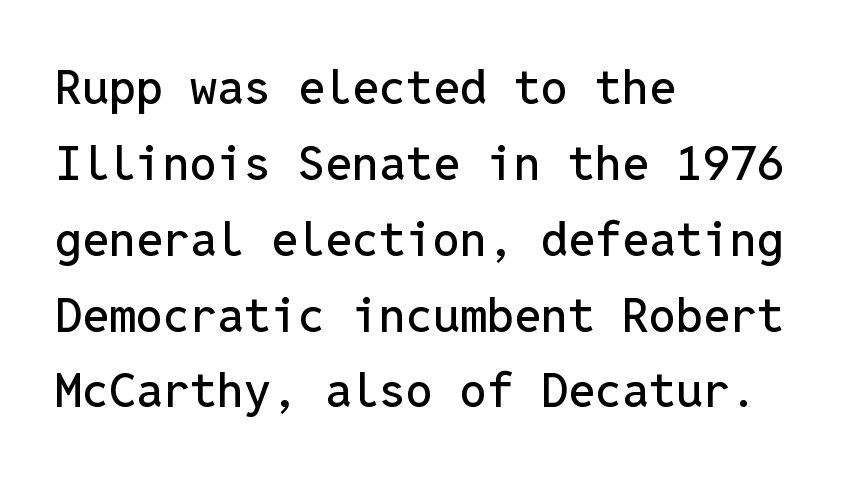
{"serif": "no", "italic": "no", "width": "normal", "stroke_contrast": "low", "x_height": "medium", "monospaced": "yes", "underline": "no", "align": "left", "line_spacing": "normal", "line_spacing_ratio": 1.58, "letter_spacing": "normal", "letter_spacing_em": 0.0, "glyph_px": 48}
